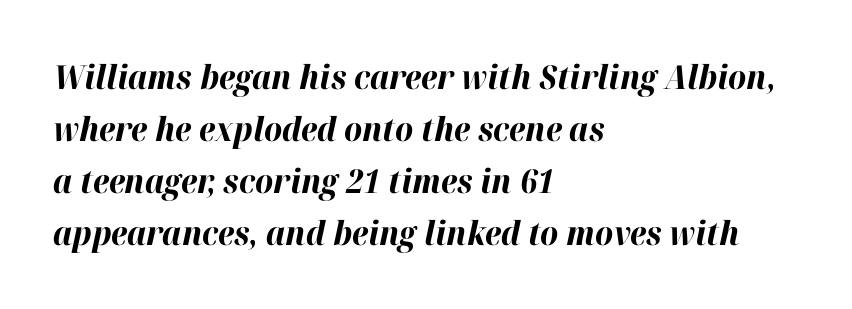
Q: Is the text bold? A: Yes.
Q: Is the text italic (slanted)? A: Yes, it leans right by about 12 degrees.
Q: Is the text underlined? A: No.
Q: How is the paragraph aligned? A: Left-aligned.
Q: Is the spacing between letters normal or unusually wide? A: Normal.
Q: Is the spacing between lines tight, normal or loose? A: Normal.
Q: Width (condensed, normal, or wide)? A: Normal.
Q: Stroke contrast? A: High.
Q: x-height? A: Medium.
Q: Monospaced? A: No.
